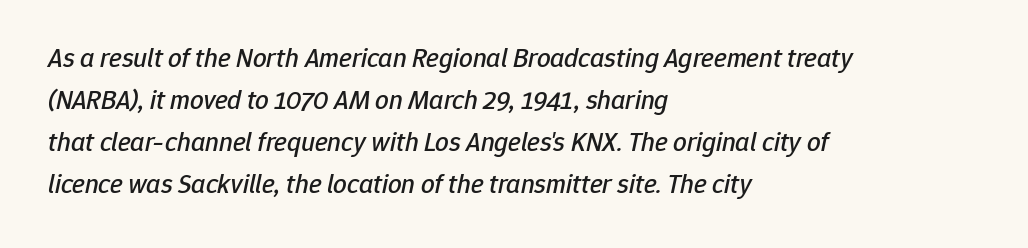
Q: Is the text italic (slanted)? A: Yes, it leans right by about 12 degrees.
Q: Is the text underlined? A: No.
Q: How is the paragraph aligned? A: Left-aligned.
Q: Is the spacing between letters normal or unusually wide? A: Normal.
Q: Is the spacing between lines tight, normal or loose? A: Normal.
